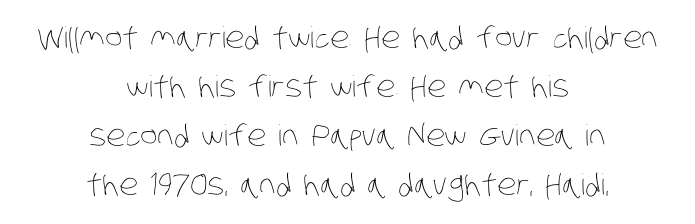
Summary of vertical rhythm: regular, with standard interline spacing. How are the letters spaced? Ordinarily, with no added tracking. The strokes are not fattened; the text isn't bold. Character widths vary here, with narrow letters taking less room than wide ones. Horizontally, the lines are justified to the midpoint only.
